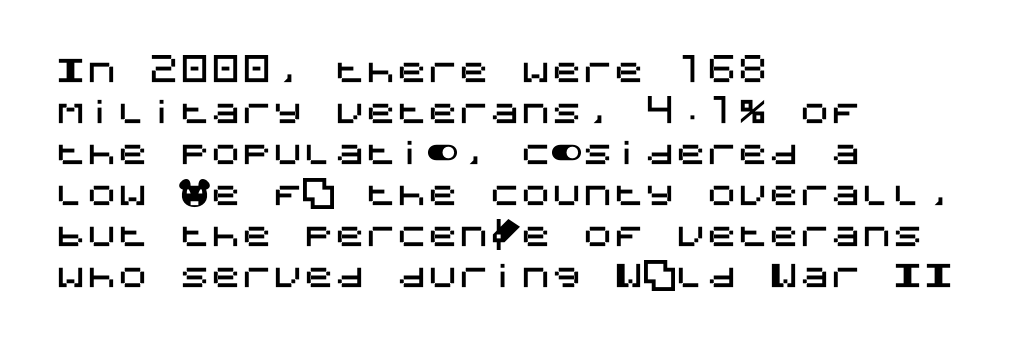
Honestly, the letter spacing is just normal — you wouldn't notice it. A typesetter would mark this as roman, not italic. Nobody drew a line under any word here. What's the leading like? Ordinary, nothing unusual.
